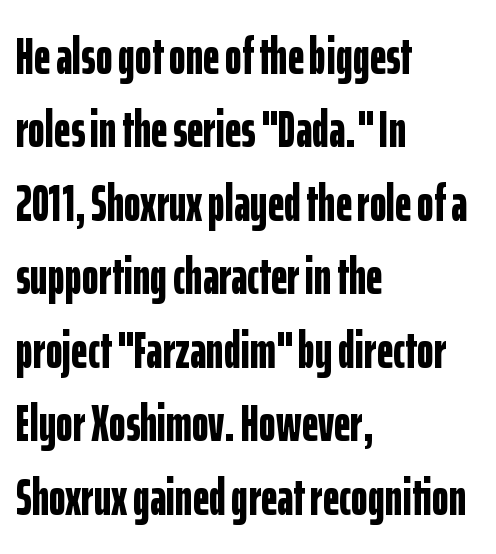
Looks like regular typesetting: each glyph gets only the width it needs. Leading matches the norm, producing a regular column. Every stem runs plumb, perpendicular to the baseline. A typesetter would call this zero additional tracking. Rule under the text: the space is simply empty. Look at the stroke-to-counter ratio: heavy, a bold.
